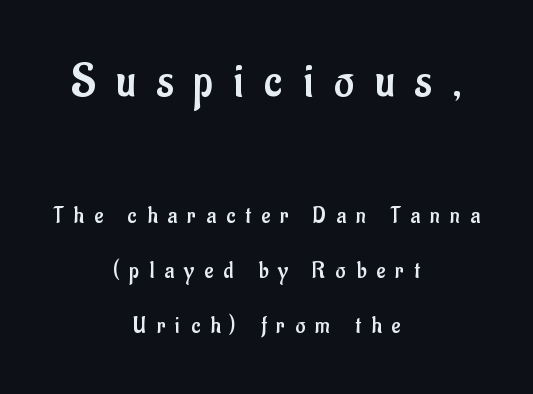
The image shows 48 px regular-weight, condensed sans-serif type, upright; set centered, loose line spacing (2.3x), unusually wide letter spacing (+0.43 em), not underlined; the first (top) block is 2.0x larger; low stroke contrast and a small x-height.
